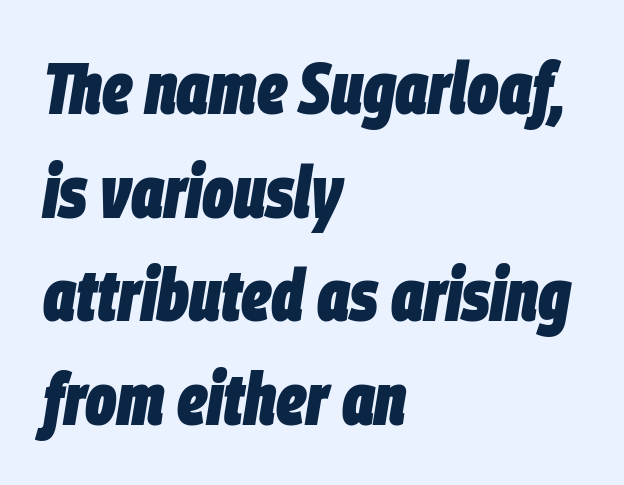
Q: Is the text bold? A: Yes.
Q: Is the text italic (slanted)? A: Yes, it leans right by about 9 degrees.
Q: Is the text underlined? A: No.
Q: How is the paragraph aligned? A: Left-aligned.
Q: Is the spacing between letters normal or unusually wide? A: Normal.
Q: Is the spacing between lines tight, normal or loose? A: Normal.
Q: Width (condensed, normal, or wide)? A: Condensed.
Q: Stroke contrast? A: Low.
Q: x-height? A: Large.
Q: Monospaced? A: No.
